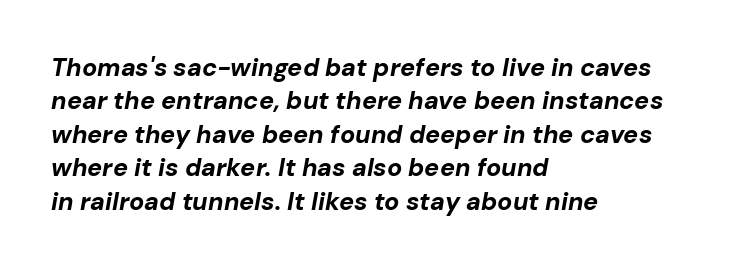
The image shows 25 px bold type, italic (leaning right); set left-aligned, normal line spacing (1.34x), normal letter spacing, not underlined.
